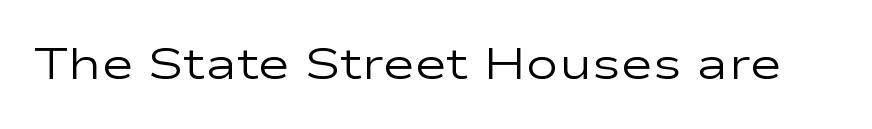
The image shows 44 px regular-weight, wide sans-serif type, upright; set normal letter spacing, not underlined; low stroke contrast and a medium x-height.
